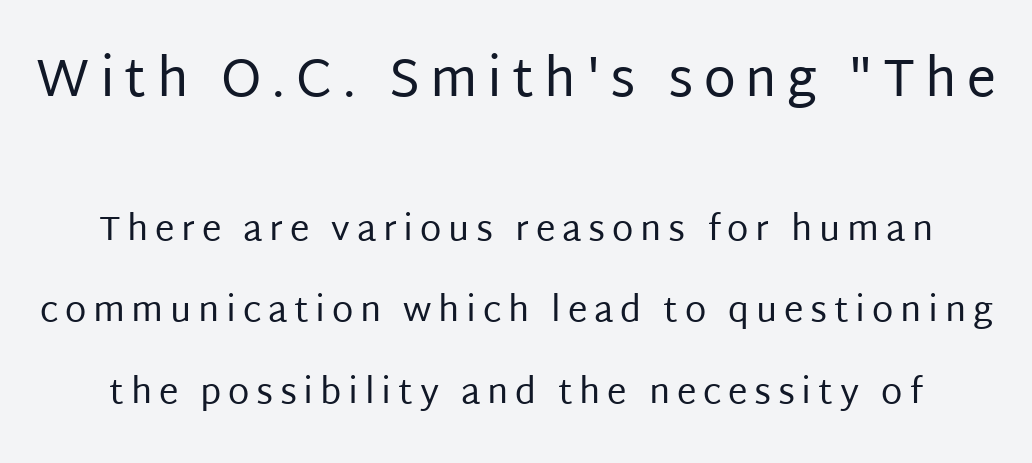
{"serif": "no", "italic": "no", "bold": "no", "weight": "regular", "width": "normal", "stroke_contrast": "low", "x_height": "large", "monospaced": "no", "underline": "no", "line_spacing": "loose", "line_spacing_ratio": 2.33, "larger_block": "first", "size_ratio": 1.49, "glyph_px": 52}
